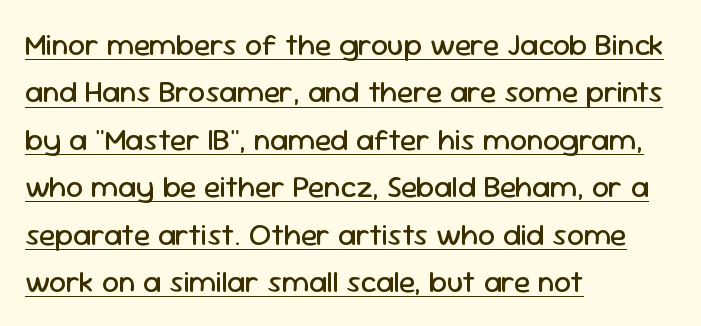
{"serif": "no", "italic": "no", "bold": "no", "weight": "regular", "width": "normal", "stroke_contrast": "low", "x_height": "medium", "monospaced": "no", "underline": "yes", "align": "left", "line_spacing": "normal", "line_spacing_ratio": 1.58, "letter_spacing": "normal", "letter_spacing_em": 0.0, "glyph_px": 30}
